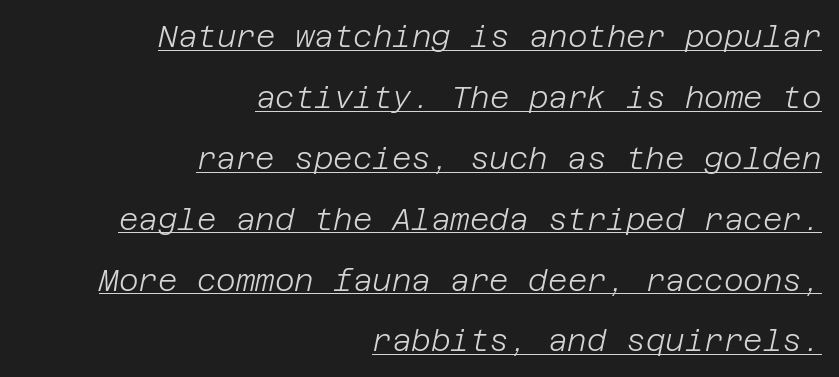
{"italic": "yes", "lean": "right", "slant_degrees": 12, "bold": "no", "weight": "light", "width": "normal", "stroke_contrast": "low", "x_height": "large", "underline": "yes", "align": "right", "line_spacing": "loose", "line_spacing_ratio": 2.03, "letter_spacing": "normal", "letter_spacing_em": 0.0, "glyph_px": 30}
